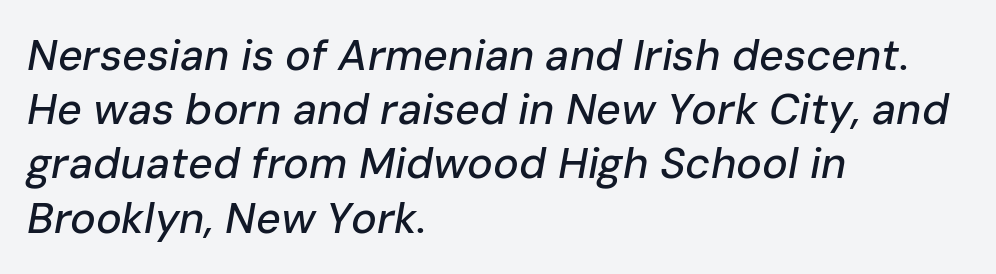
Q: Is the text italic (slanted)? A: Yes, it leans right by about 10 degrees.
Q: Is the text underlined? A: No.
Q: How is the paragraph aligned? A: Left-aligned.
Q: Is the spacing between letters normal or unusually wide? A: Normal.
Q: Is the spacing between lines tight, normal or loose? A: Normal.
Q: Width (condensed, normal, or wide)? A: Normal.
Q: Stroke contrast? A: Low.
Q: x-height? A: Medium.
Q: Monospaced? A: No.
